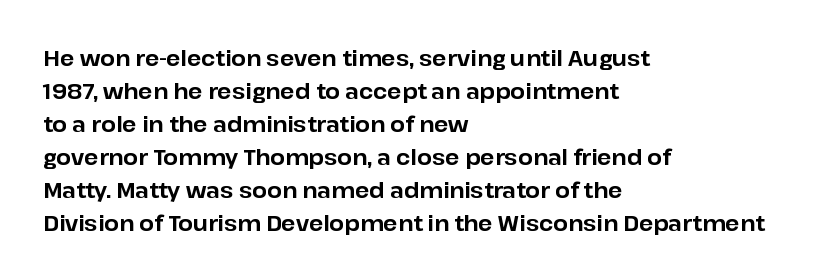
Q: Is the text bold? A: Yes.
Q: Is the text italic (slanted)? A: No, it is upright.
Q: Is the text underlined? A: No.
Q: How is the paragraph aligned? A: Left-aligned.
Q: Is the spacing between letters normal or unusually wide? A: Normal.
Q: Is the spacing between lines tight, normal or loose? A: Normal.
